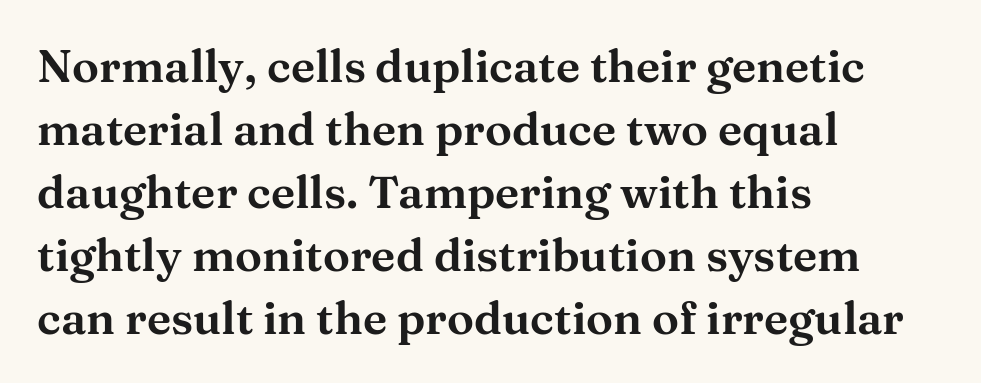
The image shows 45 px wide serif type, upright; set left-aligned, normal line spacing (1.4x), normal letter spacing, not underlined; medium stroke contrast and a medium x-height.
